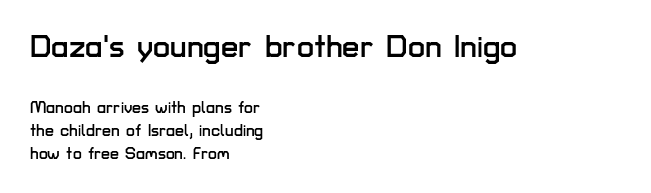
The image shows 31 px sans-serif type, upright; set left-aligned, normal line spacing (1.43x), normal letter spacing, not underlined; the first (top) block is 1.94x larger; low stroke contrast and a medium x-height.
